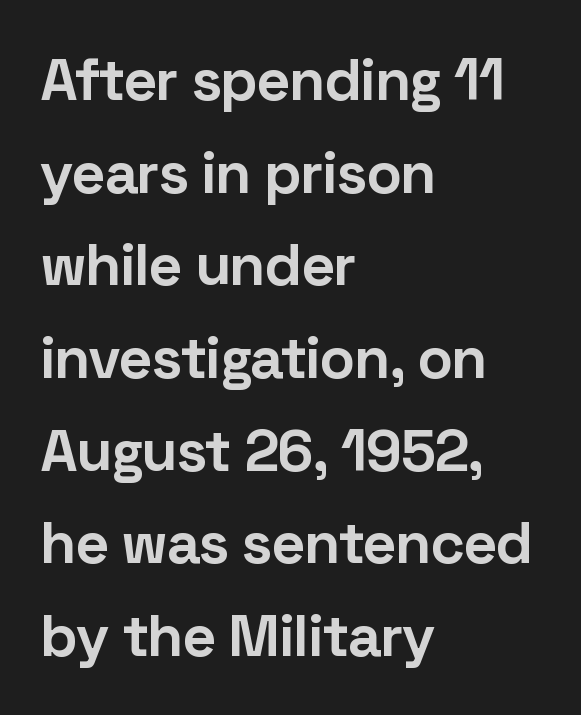
Q: Is the text bold? A: Yes.
Q: Is the text italic (slanted)? A: No, it is upright.
Q: Is the typeface a serif or a sans-serif typeface? A: Sans-serif.
Q: Is the text underlined? A: No.
Q: How is the paragraph aligned? A: Left-aligned.
Q: Is the spacing between letters normal or unusually wide? A: Normal.
Q: Is the spacing between lines tight, normal or loose? A: Normal.
Q: Width (condensed, normal, or wide)? A: Normal.
Q: Stroke contrast? A: Low.
Q: x-height? A: Medium.
Q: Monospaced? A: No.
